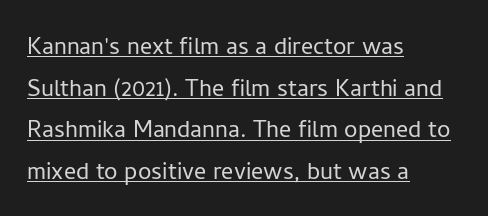
{"serif": "no", "italic": "no", "bold": "no", "weight": "light", "width": "normal", "stroke_contrast": "low", "x_height": "medium", "monospaced": "no", "underline": "yes", "align": "left", "line_spacing": "normal", "line_spacing_ratio": 1.39, "letter_spacing": "normal", "letter_spacing_em": 0.0, "glyph_px": 30}
